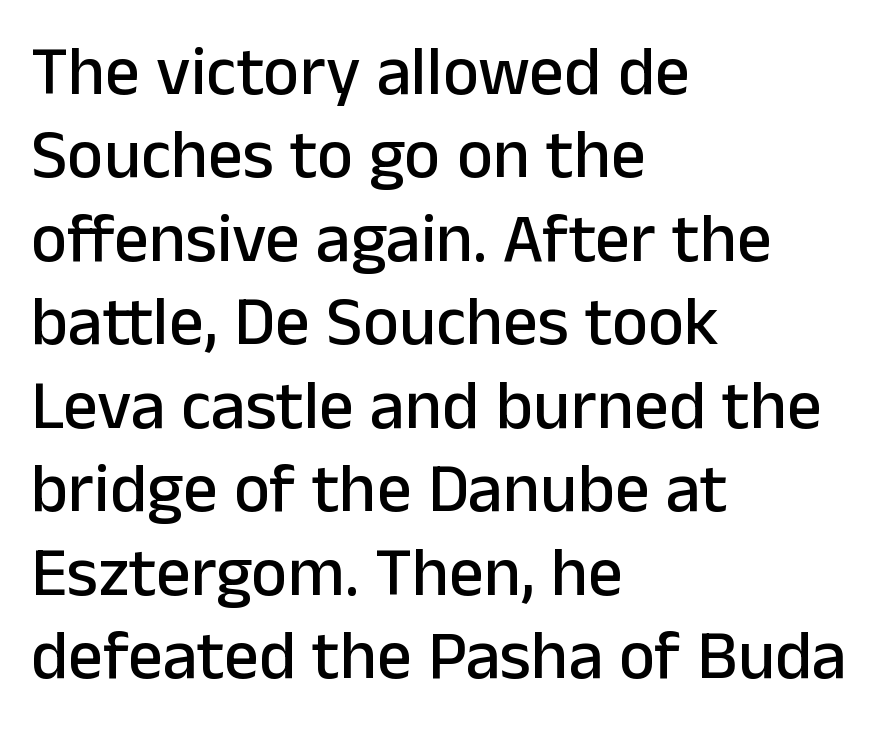
{"serif": "no", "italic": "no", "width": "normal", "stroke_contrast": "low", "x_height": "medium", "monospaced": "no", "underline": "no", "align": "left", "line_spacing_ratio": 1.21, "letter_spacing": "normal", "letter_spacing_em": 0.0, "glyph_px": 69}
